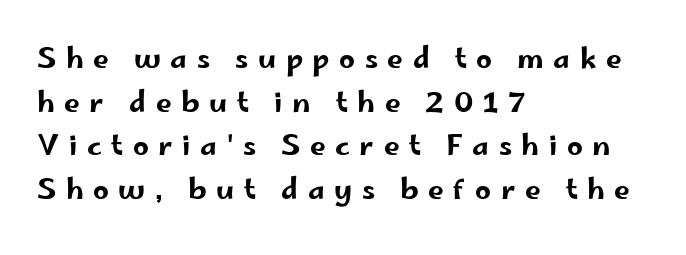
{"serif": "no", "italic": "no", "width": "wide", "stroke_contrast": "low", "x_height": "small", "monospaced": "no", "underline": "no", "align": "left", "line_spacing": "normal", "line_spacing_ratio": 1.56, "letter_spacing": "wide", "letter_spacing_em": 0.34, "glyph_px": 28}
